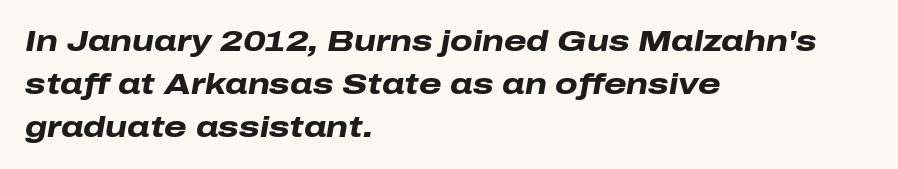
The image shows 29 px heavy, wide type, italic (leaning right); set left-aligned, normal line spacing (1.48x), normal letter spacing, not underlined; low stroke contrast and a medium x-height.
